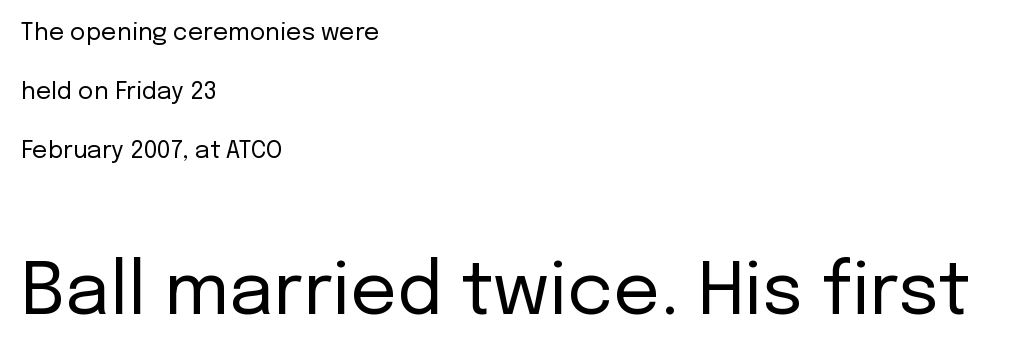
Q: Is the text bold? A: No.
Q: Is the text italic (slanted)? A: No, it is upright.
Q: Is the typeface a serif or a sans-serif typeface? A: Sans-serif.
Q: Is the text underlined? A: No.
Q: How is the paragraph aligned? A: Left-aligned.
Q: Is the spacing between letters normal or unusually wide? A: Normal.
Q: Is the spacing between lines tight, normal or loose? A: Loose.
Q: Which block of text is set in a larger size, the first (top) or the second (bottom)? A: The second (bottom) one.
Q: Width (condensed, normal, or wide)? A: Normal.
Q: Stroke contrast? A: Low.
Q: x-height? A: Medium.
Q: Monospaced? A: No.
